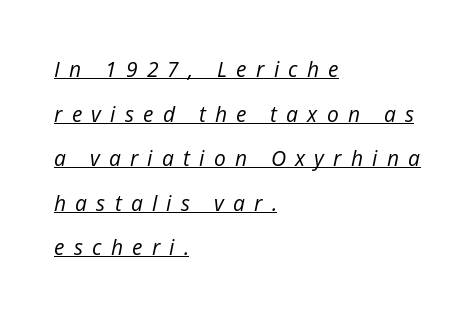
The specimen includes a rule beneath the text block's lines. The designer dialed line spacing up above the default. Every row of glyphs begins at an identical x-position on the left. Yep, that's italic — everything's leaning. Stems and bowls with no extra thickness — not bold.
